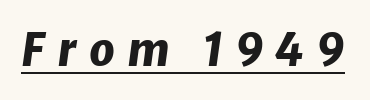
Q: Is the text bold? A: Yes.
Q: Is the text italic (slanted)? A: Yes, it leans right by about 8 degrees.
Q: Is the text underlined? A: Yes.
Q: Is the spacing between letters normal or unusually wide? A: Unusually wide.
Q: Width (condensed, normal, or wide)? A: Normal.
Q: Stroke contrast? A: Low.
Q: x-height? A: Medium.
Q: Monospaced? A: No.
